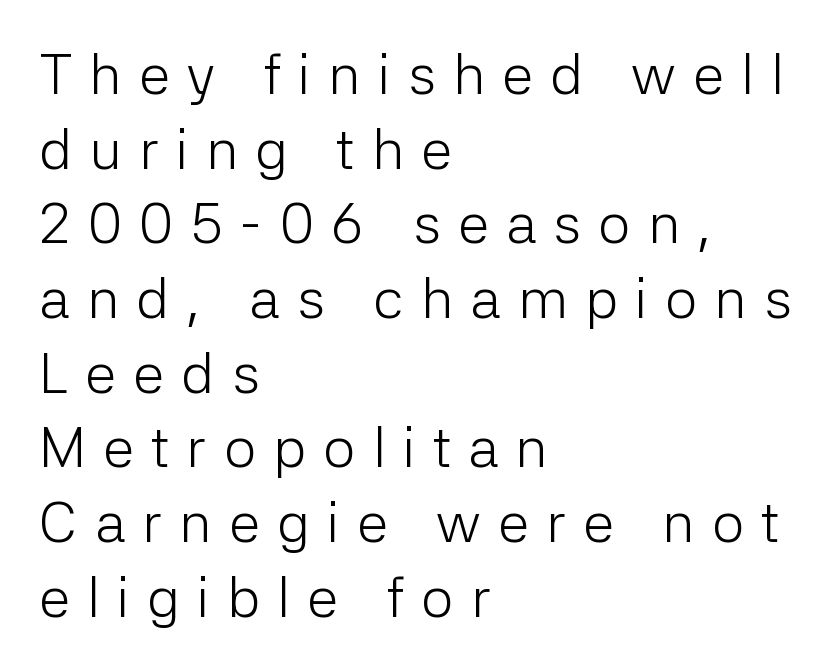
This sample uses expanded letter spacing, leaving extra air between glyphs. In terms of letterform style, serifs are entirely absent. The strokes are not fattened; the text isn't bold. Every stem runs plumb, perpendicular to the baseline.
